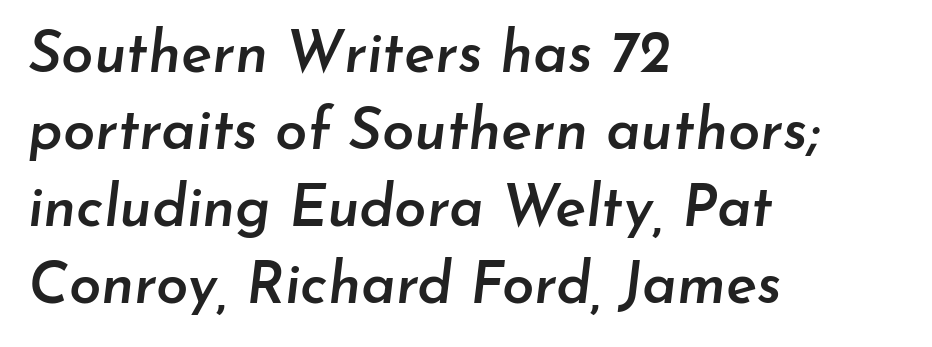
Its strokes are somewhat broadened, the hallmark of semibold type. The horizontal fit of the characters is conventional and even. Typeset ragged right — the left edge is the straight one. The rendering uses natural spacing where letterforms have individual widths.
